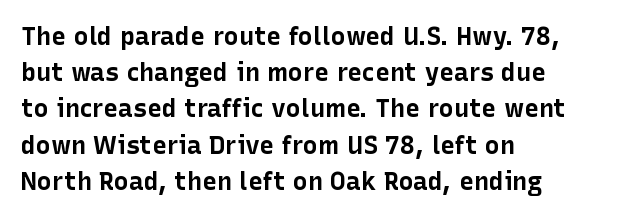
The image shows 25 px bold type, upright; set left-aligned, normal line spacing (1.45x), normal letter spacing, not underlined.
